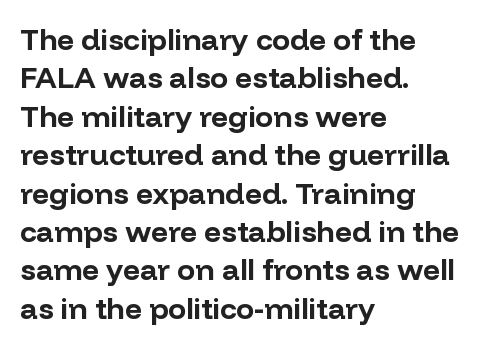
The image shows 30 px bold sans-serif type, upright; set left-aligned, normal line spacing (1.28x), normal letter spacing, not underlined; low stroke contrast and a medium x-height.
